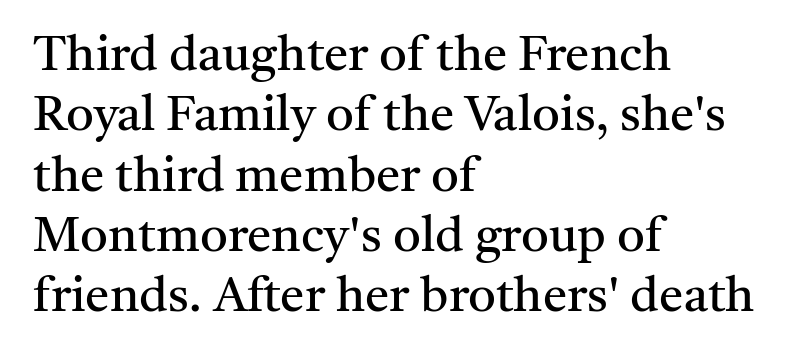
The image shows 49 px regular-weight serif type, upright; set left-aligned, line spacing 1.23x, normal letter spacing, not underlined; medium stroke contrast and a medium x-height.
